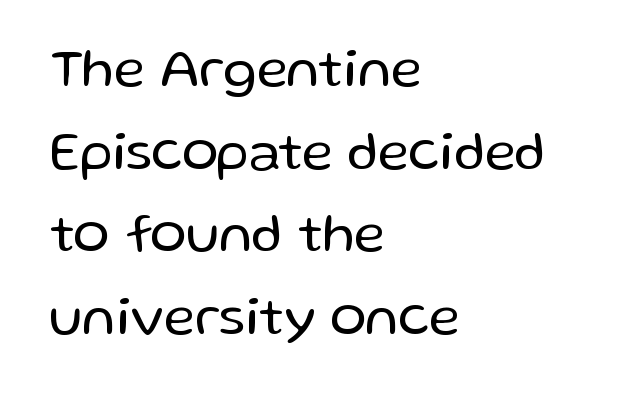
Q: Is the text bold? A: No.
Q: Is the text italic (slanted)? A: No, it is upright.
Q: Is the typeface a serif or a sans-serif typeface? A: Sans-serif.
Q: Is the text underlined? A: No.
Q: How is the paragraph aligned? A: Left-aligned.
Q: Is the spacing between letters normal or unusually wide? A: Normal.
Q: Is the spacing between lines tight, normal or loose? A: Normal.
Q: Width (condensed, normal, or wide)? A: Normal.
Q: Stroke contrast? A: Low.
Q: x-height? A: Medium.
Q: Monospaced? A: No.
